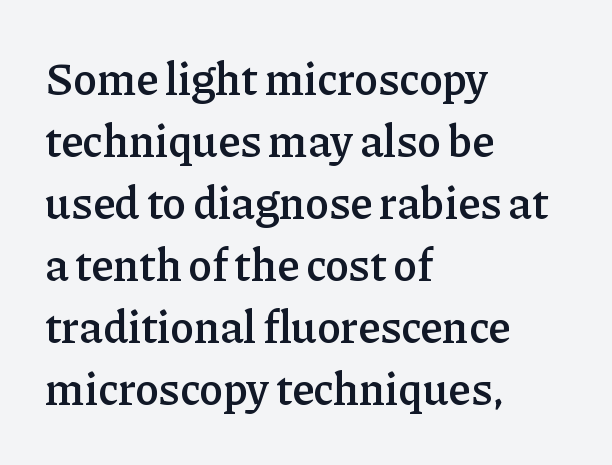
Is this a fixed-width face? No — the glyphs have proportional, varying widths. When letters stand straight like this, we call the style roman or upright. Has an underline been added? It has not. This sample keeps an unexceptional amount of space between lines. The typesetting leans somewhat heavy: a semibold.
